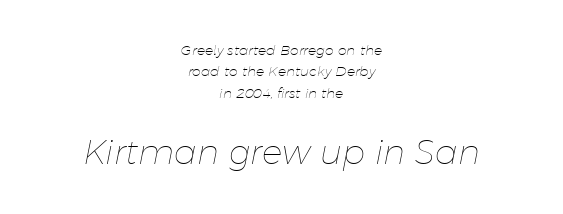
The image shows 34 px thin type, italic (leaning right); set centered, normal line spacing (1.53x), normal letter spacing, not underlined; the second (bottom) block is 2.43x larger; low stroke contrast and a medium x-height.
